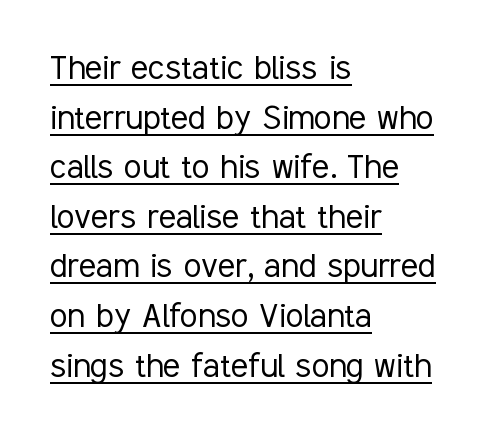
The image shows 40 px light, condensed sans-serif type, upright; set left-aligned, line spacing 1.24x, normal letter spacing, underlined; low stroke contrast and a medium x-height.
